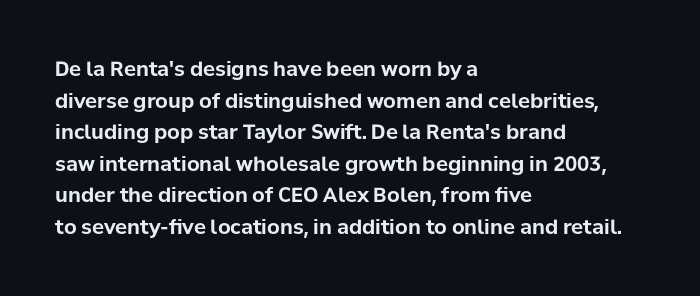
The image shows 20 px bold type, upright; set left-aligned, normal line spacing (1.58x), normal letter spacing, not underlined.
